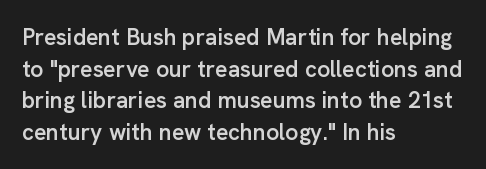
Ordinary non-slanted type is in use. This sample is left-justified, so line endings fall wherever the words run out. The letters sit at their default tracking, neither squeezed nor spread. Descenders are the only things crossing below the line.
